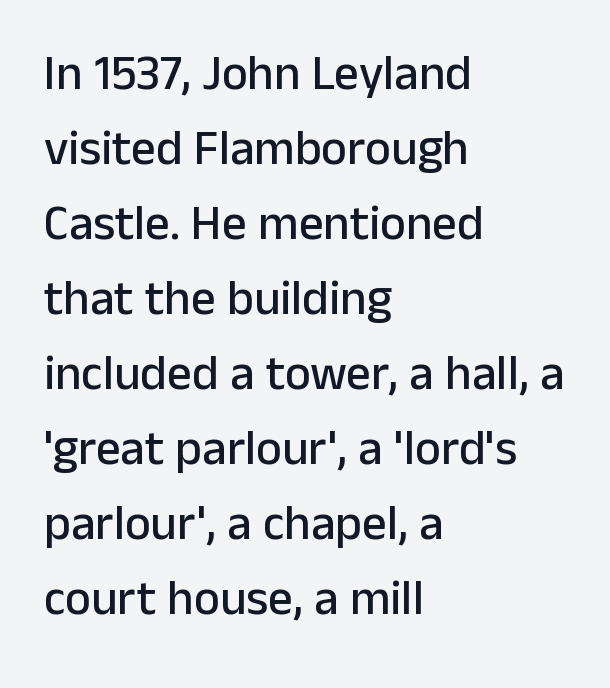
Think of a printed novel: that variable character pitch is what you see here. The rows are spaced the way most documents space them. No extra tracking has been applied to these lines. This rendering features lettering with no underline. You can tell it's not italic because the verticals are truly vertical.
